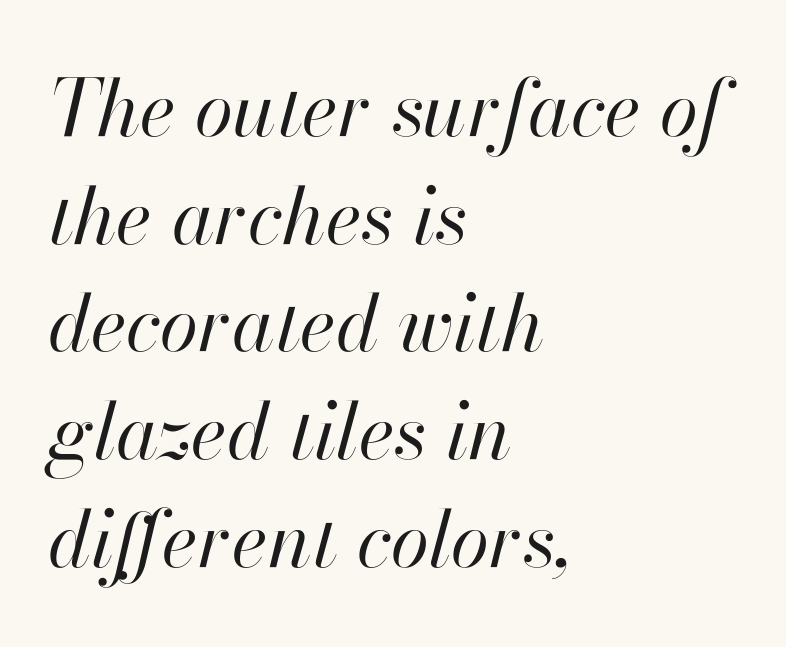
Q: Is the text bold? A: No.
Q: Is the text italic (slanted)? A: Yes, it leans right by about 13 degrees.
Q: Is the text underlined? A: No.
Q: How is the paragraph aligned? A: Left-aligned.
Q: Is the spacing between letters normal or unusually wide? A: Normal.
Q: Is the spacing between lines tight, normal or loose? A: Normal.
Q: Width (condensed, normal, or wide)? A: Normal.
Q: Stroke contrast? A: High.
Q: x-height? A: Small.
Q: Monospaced? A: No.
